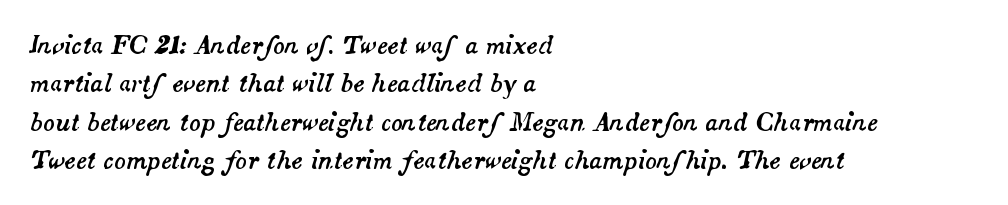
Q: Is the text italic (slanted)? A: Yes, it leans right by about 14 degrees.
Q: Is the text underlined? A: No.
Q: How is the paragraph aligned? A: Left-aligned.
Q: Is the spacing between letters normal or unusually wide? A: Normal.
Q: Is the spacing between lines tight, normal or loose? A: Normal.
